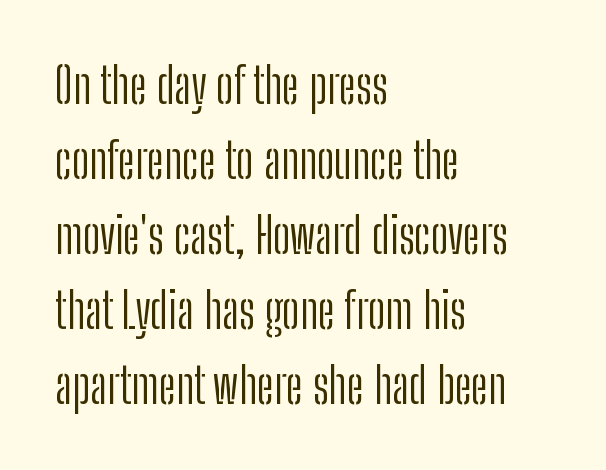
Q: Is the text bold? A: No.
Q: Is the text italic (slanted)? A: No, it is upright.
Q: Is the typeface a serif or a sans-serif typeface? A: Sans-serif.
Q: Is the text underlined? A: No.
Q: How is the paragraph aligned? A: Left-aligned.
Q: Is the spacing between letters normal or unusually wide? A: Normal.
Q: Is the spacing between lines tight, normal or loose? A: Normal.
Q: Width (condensed, normal, or wide)? A: Condensed.
Q: Stroke contrast? A: Low.
Q: x-height? A: Medium.
Q: Monospaced? A: No.
